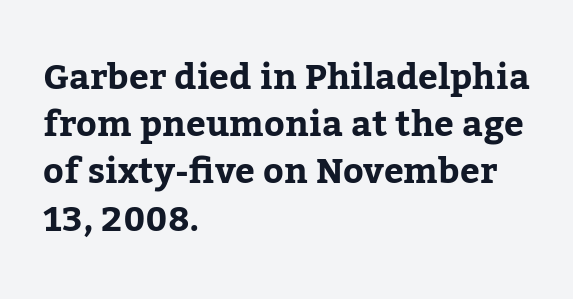
The image shows 35 px serif type, upright; set left-aligned, normal line spacing (1.35x), normal letter spacing, not underlined; low stroke contrast and a medium x-height.
